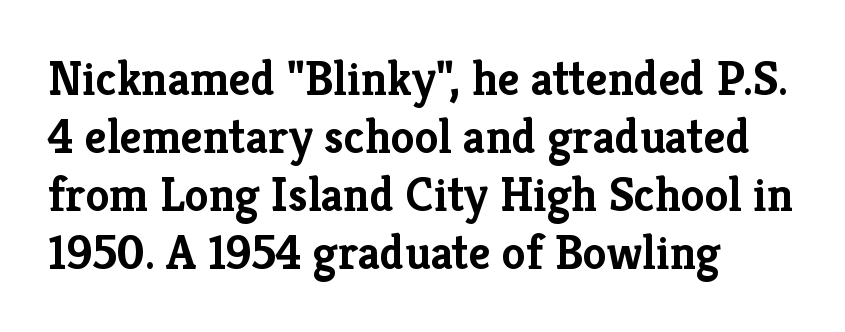
In terms of weight, the rendering is a true, heavy bold. Yep, those are serifs on the letters. Visually the block forms a straight wall on the left and a jagged coastline on the right. Has an underline been added? It has not. Between one letter and the next there's only the usual sliver of space. Ordinary non-slanted type is in use.
